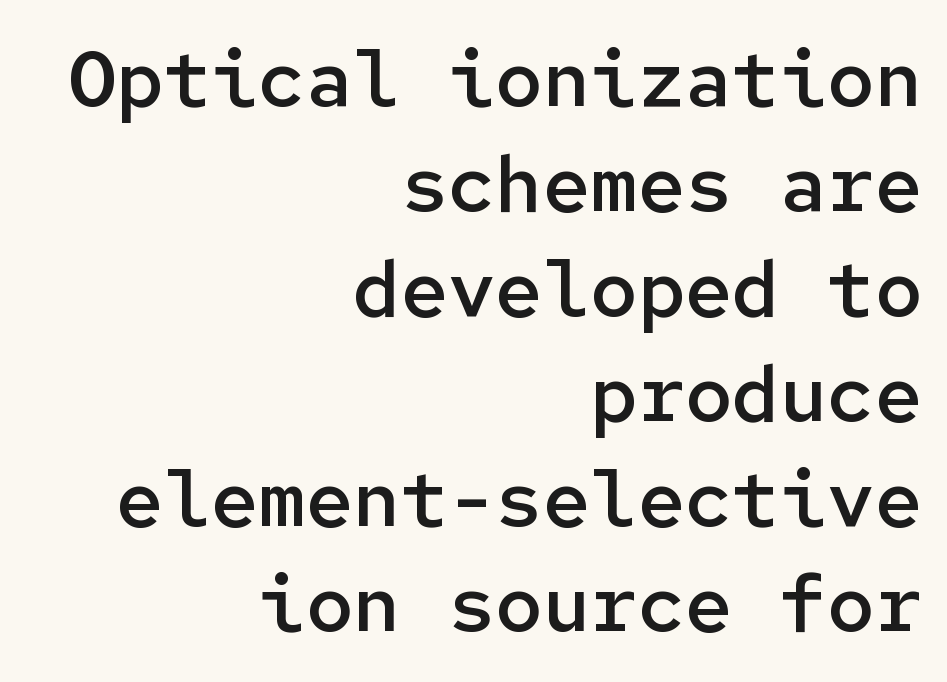
{"serif": "no", "italic": "no", "bold": "semi", "weight": "semibold", "width": "normal", "stroke_contrast": "low", "x_height": "medium", "monospaced": "yes", "underline": "no", "align": "right", "line_spacing": "normal", "line_spacing_ratio": 1.33, "letter_spacing": "normal", "letter_spacing_em": 0.0, "glyph_px": 79}
